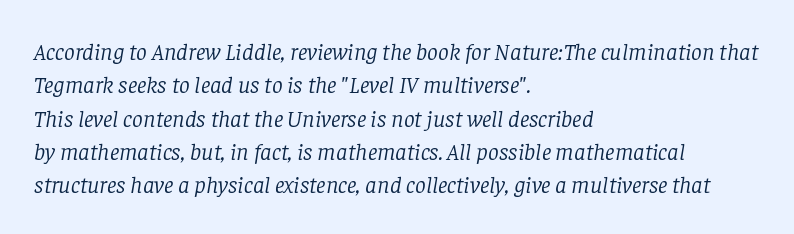
The image shows 24 px text type, italic (leaning right); set left-aligned, normal line spacing (1.39x), normal letter spacing, not underlined.
